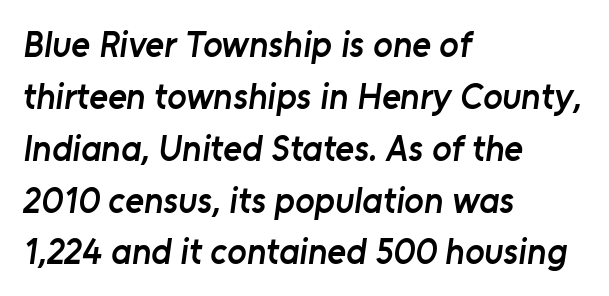
The image shows 36 px semibold sans-serif type; set left-aligned, normal line spacing (1.44x), normal letter spacing, not underlined; low stroke contrast and a medium x-height.
